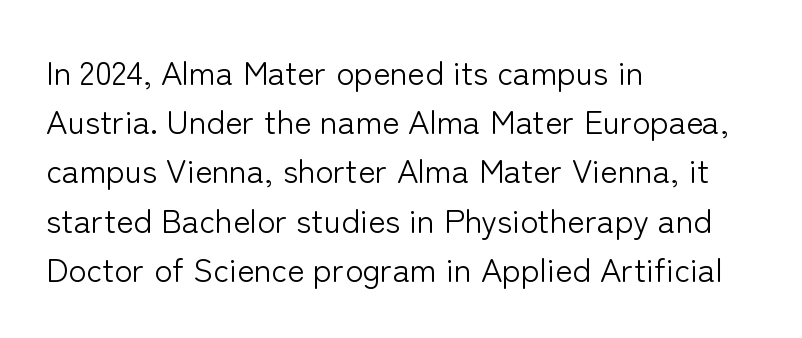
One glance says typical: line gaps are just what's usual. Is this a heavy cut? Hardly; it is regular or lighter. The rendering shows plain stroke endings on the letterforms — a sans-serif design. Does the lettering tilt? It doesn't — this is upright. Letter spacing: default. The space directly below the letters is spotless.
